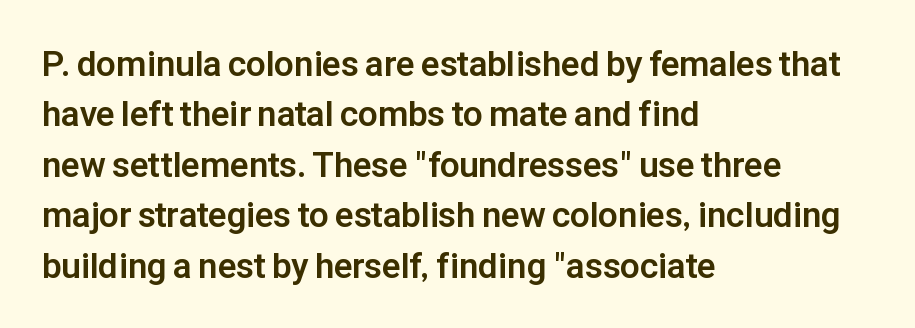
The image shows 35 px bold sans-serif type, upright; set left-aligned, normal line spacing (1.44x), normal letter spacing, not underlined; low stroke contrast and a medium x-height.
